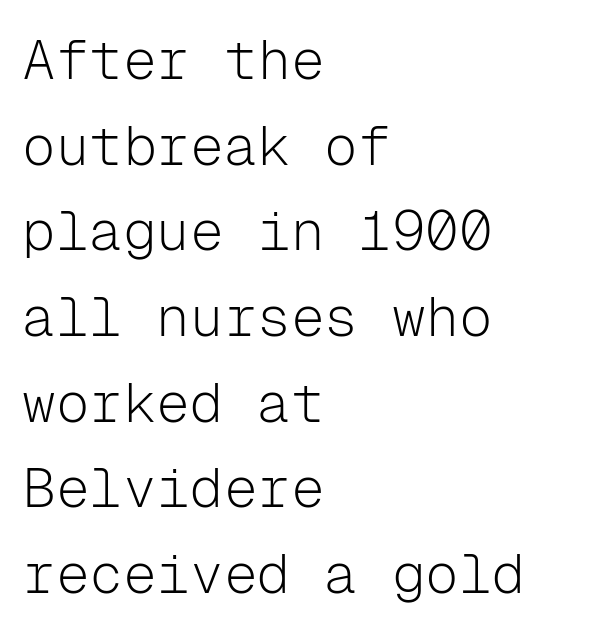
Q: Is the text bold? A: No.
Q: Is the text italic (slanted)? A: No, it is upright.
Q: Is the typeface a serif or a sans-serif typeface? A: Sans-serif.
Q: Is the text underlined? A: No.
Q: How is the paragraph aligned? A: Left-aligned.
Q: Is the spacing between letters normal or unusually wide? A: Normal.
Q: Is the spacing between lines tight, normal or loose? A: Normal.
Q: Width (condensed, normal, or wide)? A: Normal.
Q: Stroke contrast? A: Low.
Q: x-height? A: Medium.
Q: Monospaced? A: Yes.
